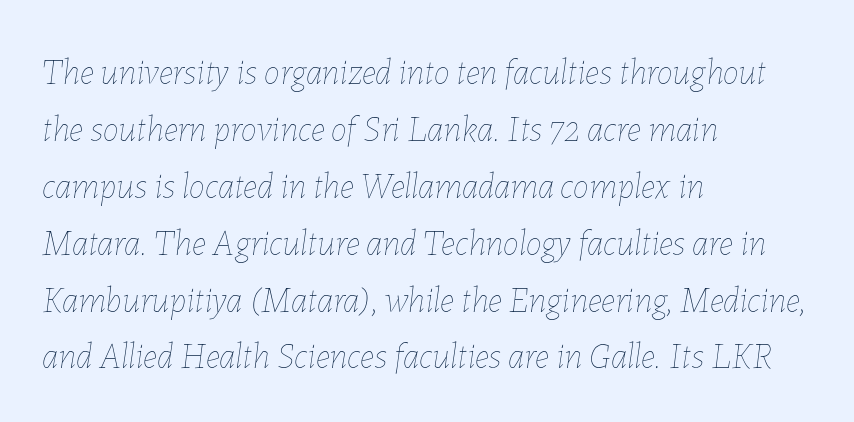
{"italic": "yes", "lean": "right", "slant_degrees": 7, "bold": "no", "weight": "thin", "width": "normal", "stroke_contrast": "low", "x_height": "medium", "monospaced": "no", "underline": "no", "align": "left", "line_spacing": "normal", "line_spacing_ratio": 1.58, "letter_spacing": "normal", "letter_spacing_em": 0.0, "glyph_px": 36}
